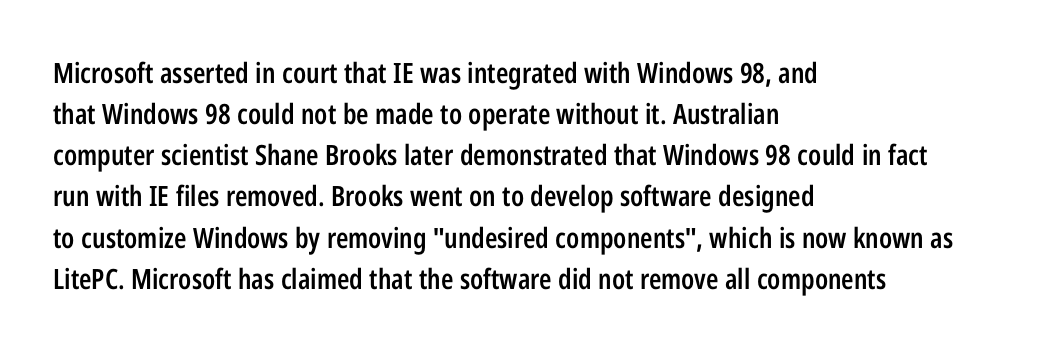
The image shows 28 px semibold, condensed sans-serif type, upright; set left-aligned, normal line spacing (1.47x), normal letter spacing, not underlined; low stroke contrast and a medium x-height.
